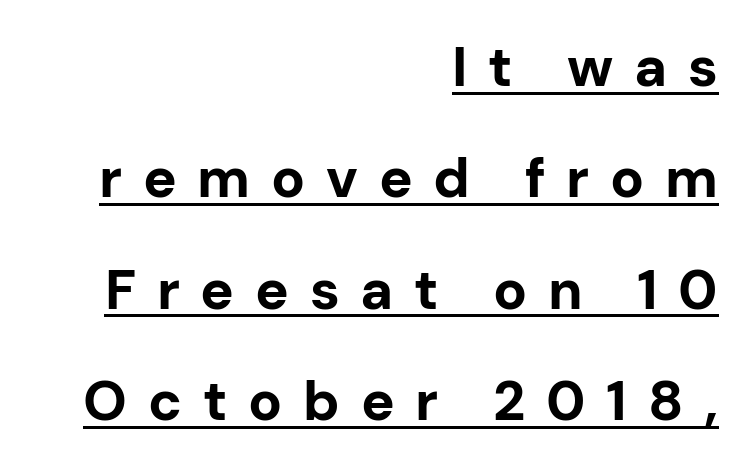
If you drew a line through each stem, it would be perfectly vertical. Note the varied advance widths — an 'i' is clearly narrower than an 'm'. A typographer would call this underscored text. The passage shown is emphatically bold.
